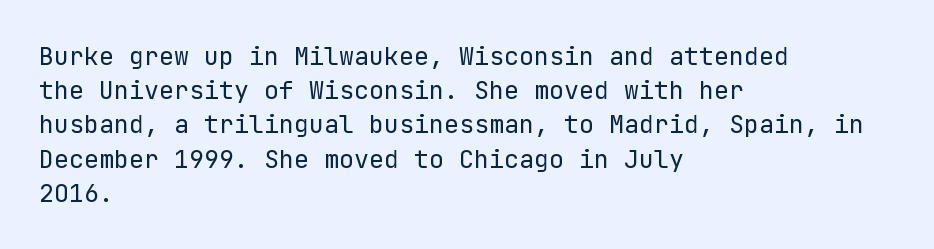
The area under the type is left untouched. A roman cut, with each character standing at attention. Observe the ordinary spacing: letters are neighbours, not strangers. Notice how the passage keeps a crisp vertical edge on the left only.
